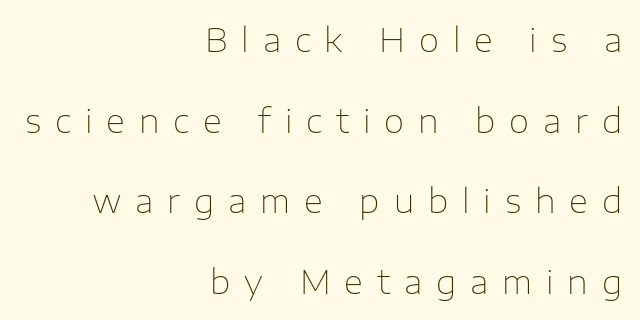
The image shows 33 px thin sans-serif type, upright; set right-aligned, loose line spacing (2.44x), unusually wide letter spacing (+0.42 em), not underlined; low stroke contrast and a medium x-height.
